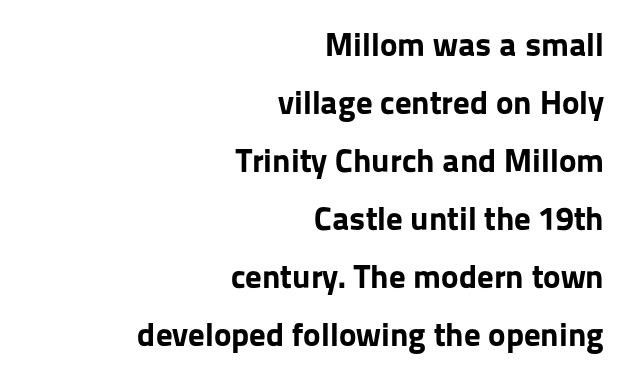
Q: Is the text bold? A: Yes.
Q: Is the text italic (slanted)? A: No, it is upright.
Q: Is the typeface a serif or a sans-serif typeface? A: Sans-serif.
Q: Is the text underlined? A: No.
Q: How is the paragraph aligned? A: Right-aligned.
Q: Is the spacing between letters normal or unusually wide? A: Normal.
Q: Width (condensed, normal, or wide)? A: Normal.
Q: Stroke contrast? A: Low.
Q: x-height? A: Medium.
Q: Monospaced? A: No.
